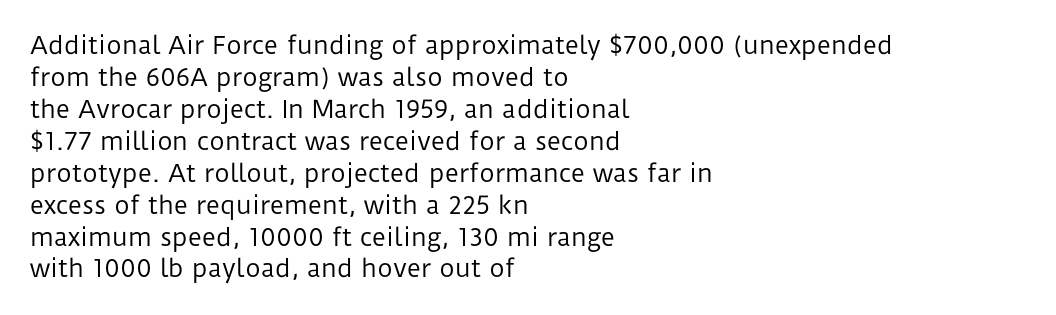
Q: Is the text bold? A: No.
Q: Is the text italic (slanted)? A: No, it is upright.
Q: Is the text underlined? A: No.
Q: How is the paragraph aligned? A: Left-aligned.
Q: Is the spacing between letters normal or unusually wide? A: Normal.
Q: Is the spacing between lines tight, normal or loose? A: Normal.
